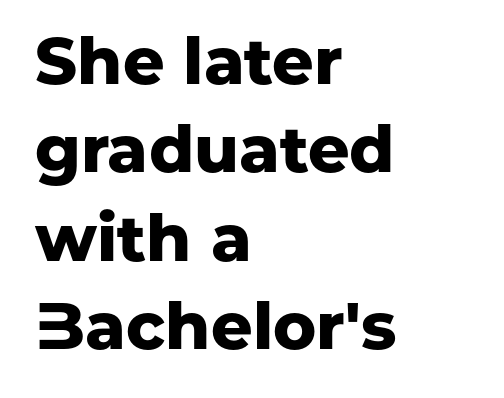
Every character sits straight up, as roman type does. A typesetter would call this zero additional tracking. Is there much room between lines? A standard amount, neither cramped nor airy. Plain, unruled lines of type.
